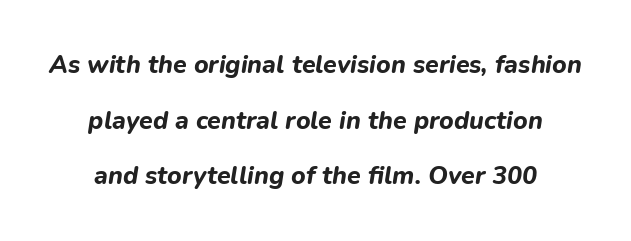
{"italic": "yes", "lean": "right", "slant_degrees": 9, "bold": "yes", "underline": "no", "align": "center", "line_spacing": "loose", "line_spacing_ratio": 2.23, "letter_spacing": "normal", "letter_spacing_em": 0.0, "glyph_px": 25}
